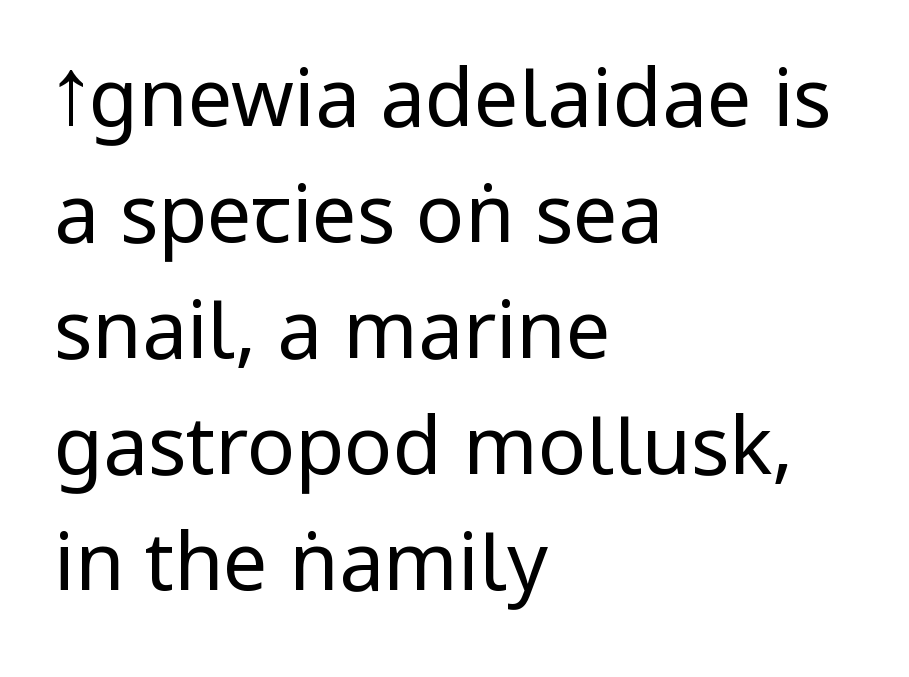
Q: Is the text bold? A: No.
Q: Is the text italic (slanted)? A: No, it is upright.
Q: Is the typeface a serif or a sans-serif typeface? A: Sans-serif.
Q: Is the text underlined? A: No.
Q: How is the paragraph aligned? A: Left-aligned.
Q: Is the spacing between letters normal or unusually wide? A: Normal.
Q: Is the spacing between lines tight, normal or loose? A: Normal.
Q: Width (condensed, normal, or wide)? A: Condensed.
Q: Stroke contrast? A: Low.
Q: x-height? A: Large.
Q: Monospaced? A: No.
